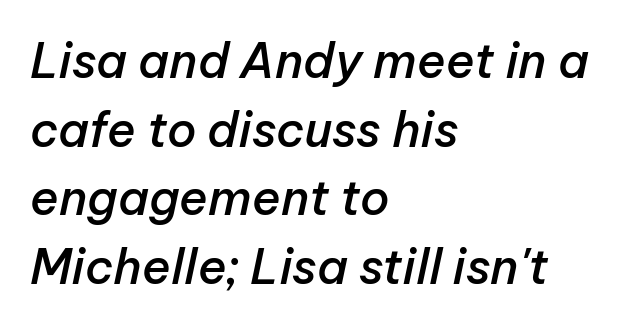
These lines keep a tight, regular rhythm from letter to letter. The passage shown leans; its letterforms are oblique. The lines are quadded left. Vertical spacing — default. This is moderately heavy type, rendered in semibold. Think of a printed novel: that variable character pitch is what you see here.
